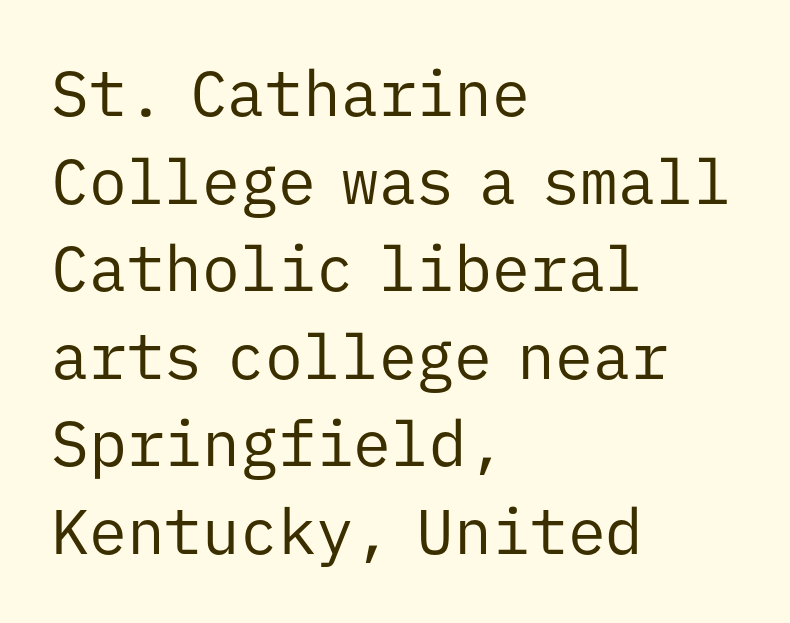
{"serif": "no", "italic": "no", "bold": "no", "weight": "regular", "width": "normal", "stroke_contrast": "low", "x_height": "medium", "monospaced": "yes", "underline": "no", "align": "left", "line_spacing": "normal", "line_spacing_ratio": 1.39, "letter_spacing": "normal", "letter_spacing_em": 0.0, "glyph_px": 63}
